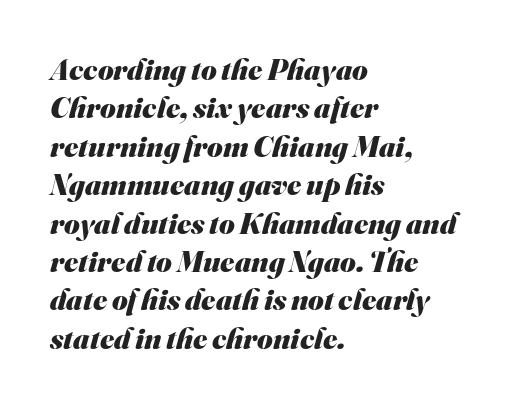
The image shows 30 px heavy sans-serif type; set left-aligned, normal line spacing (1.28x), normal letter spacing, not underlined; medium stroke contrast and a small x-height.
